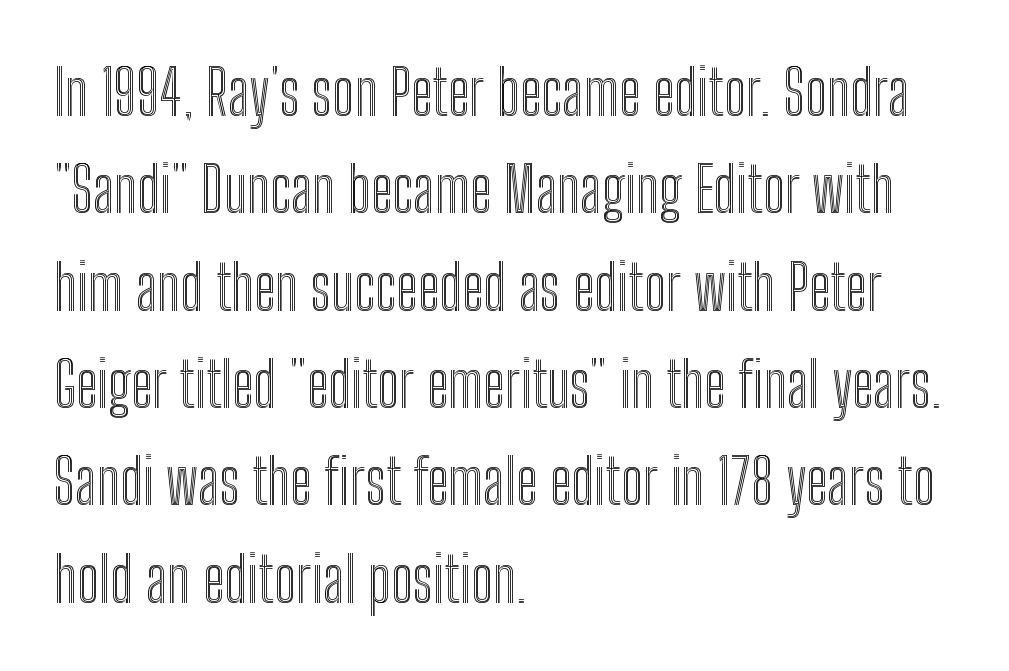
{"italic": "no", "width": "condensed", "x_height": "medium", "monospaced": "no", "underline": "no", "align": "left", "line_spacing": "normal", "line_spacing_ratio": 1.57, "letter_spacing": "normal", "letter_spacing_em": 0.0, "glyph_px": 62}
